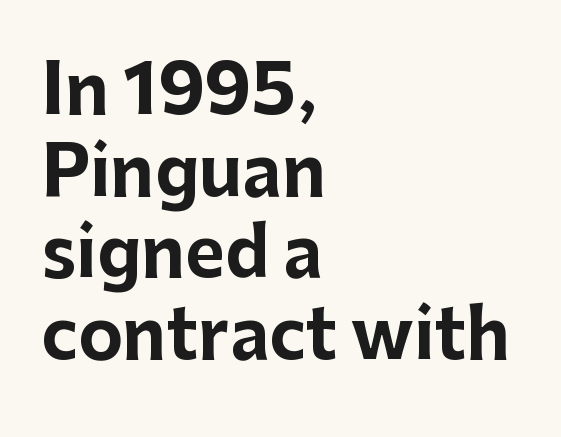
Q: Is the text bold? A: Yes.
Q: Is the text italic (slanted)? A: No, it is upright.
Q: Is the typeface a serif or a sans-serif typeface? A: Sans-serif.
Q: Is the text underlined? A: No.
Q: How is the paragraph aligned? A: Left-aligned.
Q: Is the spacing between letters normal or unusually wide? A: Normal.
Q: Width (condensed, normal, or wide)? A: Normal.
Q: Stroke contrast? A: Low.
Q: x-height? A: Medium.
Q: Monospaced? A: No.
